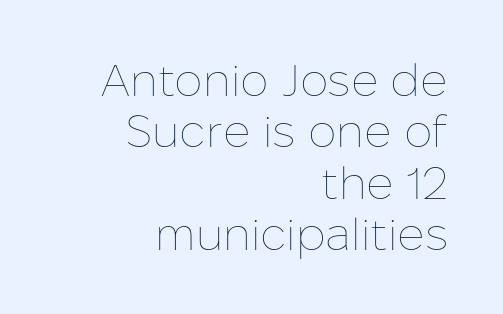
Underlining? Definitely not there. On a weight scale, this lands at 450 or below. Do the letters lean? They stand straight. Each letter keeps its own natural width here, so spacing adapts to shape. The ragged edge is on the left, which tells us the setting is flush right.
